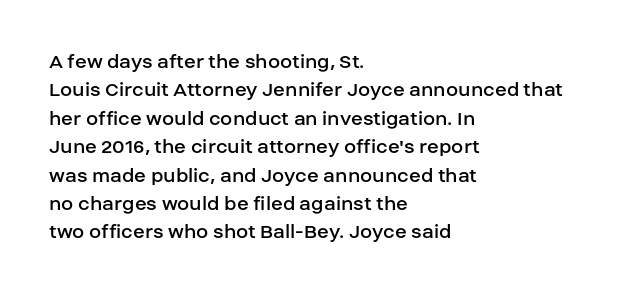
The image shows 22 px text type, upright; set left-aligned, normal line spacing (1.29x), normal letter spacing, not underlined.
